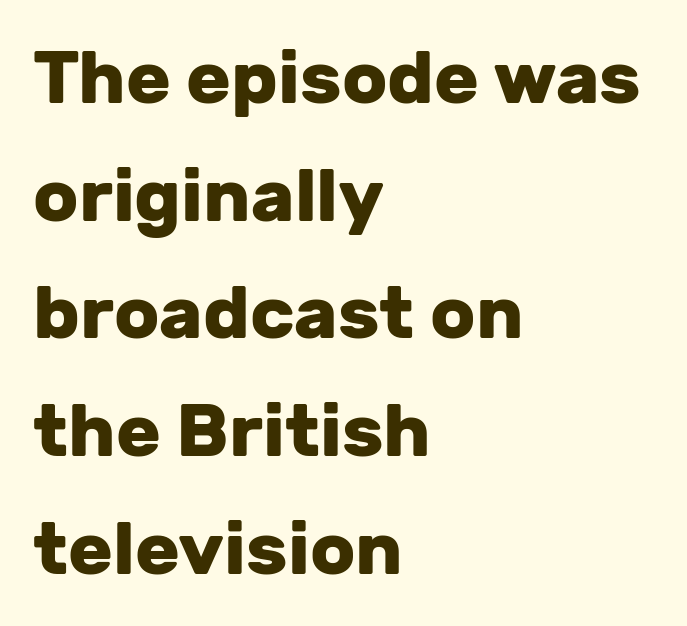
{"serif": "no", "italic": "no", "bold": "yes", "weight": "heavy", "width": "normal", "stroke_contrast": "low", "x_height": "medium", "monospaced": "no", "underline": "no", "align": "left", "line_spacing": "normal", "line_spacing_ratio": 1.59, "letter_spacing": "normal", "letter_spacing_em": 0.0, "glyph_px": 74}
